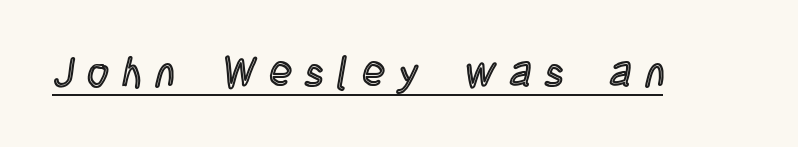
{"width": "condensed", "x_height": "large", "monospaced": "no", "underline": "yes", "letter_spacing": "wide", "letter_spacing_em": 0.32, "glyph_px": 42}
